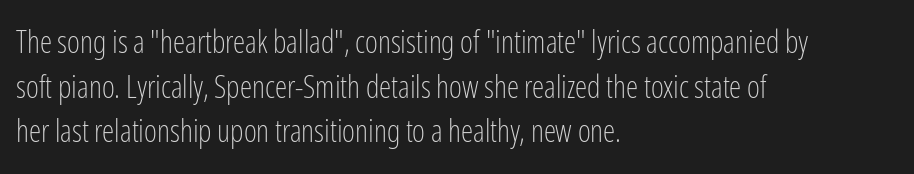
Stems and bowls with no extra thickness — not bold. Any mark beneath the type? The region is blank. Spacing verdict: proportional, widths tailored to each character. The ragged edge is on the right, which tells us the setting is flush left.
